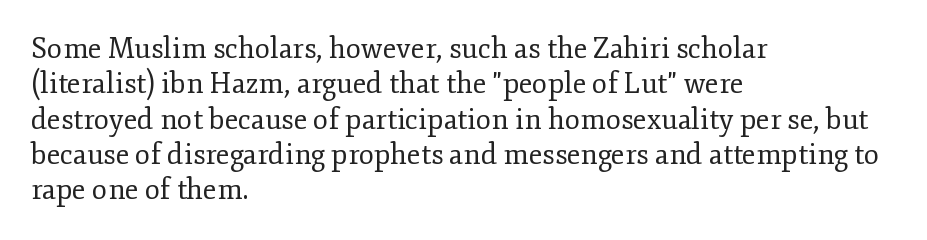
The image shows 28 px regular-weight serif type, upright; set left-aligned, normal line spacing (1.26x), normal letter spacing, not underlined; low stroke contrast and a small x-height.
